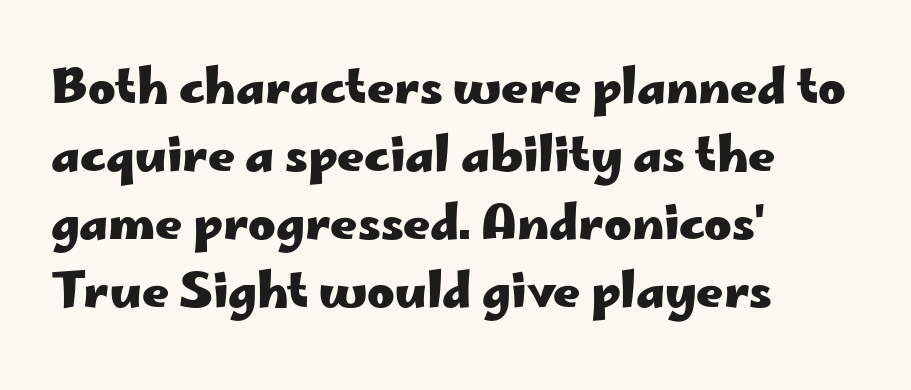
Notice how the passage keeps a crisp vertical edge on the left only. Serifs: no, the terminals of the letterforms are clean. Do the characters align in a grid? No, the font is proportional. Underline: absent. This sample uses plain, unmodified letter spacing. The letters stand straight up with perfectly vertical stems.
